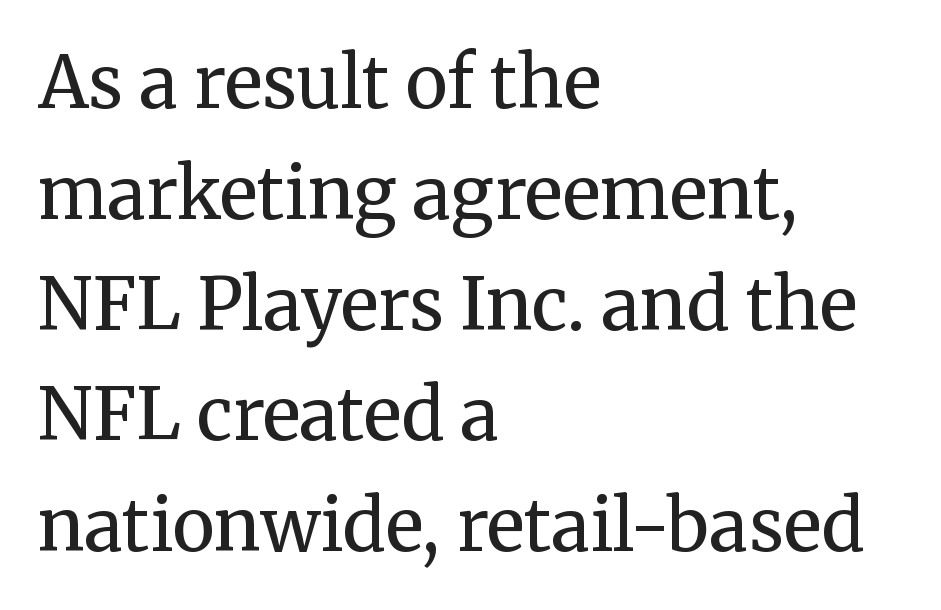
Q: Is the text bold? A: No.
Q: Is the text italic (slanted)? A: No, it is upright.
Q: Is the typeface a serif or a sans-serif typeface? A: Serif.
Q: Is the text underlined? A: No.
Q: How is the paragraph aligned? A: Left-aligned.
Q: Is the spacing between letters normal or unusually wide? A: Normal.
Q: Is the spacing between lines tight, normal or loose? A: Normal.
Q: Width (condensed, normal, or wide)? A: Normal.
Q: Stroke contrast? A: Medium.
Q: x-height? A: Medium.
Q: Monospaced? A: No.
